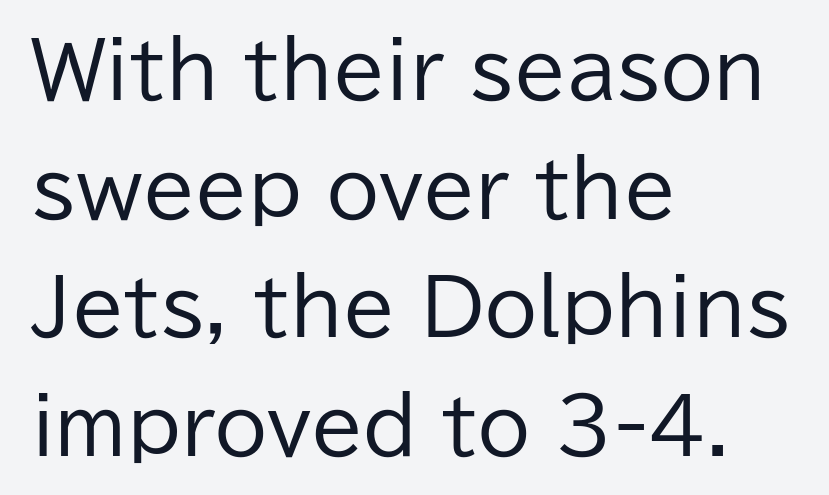
The rendering anchors every line to the left-hand side. Unbolded letterforms with no extra heft. Horizontal bands of white between lines are of average thickness. Anything drawn beneath the words? Only blank space. The rendering uses natural spacing where letterforms have individual widths.
